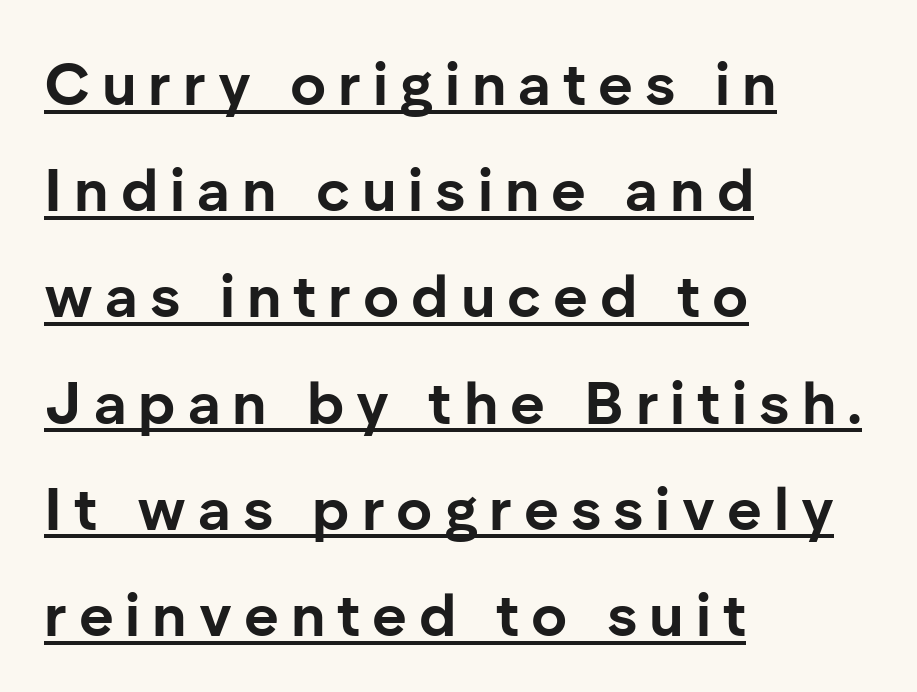
{"serif": "no", "italic": "no", "bold": "yes", "weight": "bold", "width": "normal", "stroke_contrast": "low", "x_height": "medium", "monospaced": "no", "underline": "yes", "align": "left", "line_spacing_ratio": 1.77, "letter_spacing": "wide", "letter_spacing_em": 0.2, "glyph_px": 60}
